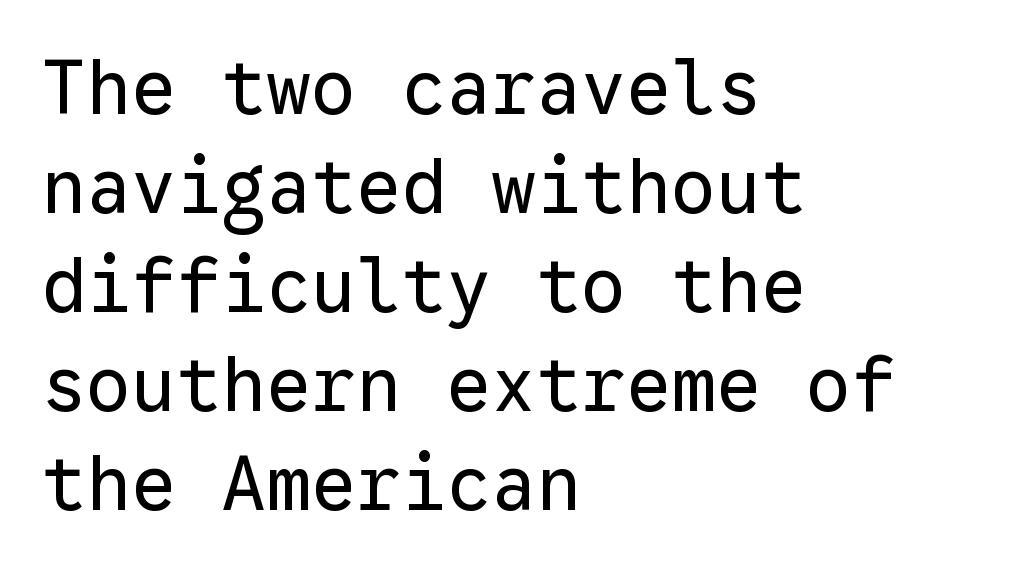
Q: Is the text bold? A: No.
Q: Is the text italic (slanted)? A: No, it is upright.
Q: Is the typeface a serif or a sans-serif typeface? A: Sans-serif.
Q: Is the text underlined? A: No.
Q: How is the paragraph aligned? A: Left-aligned.
Q: Is the spacing between letters normal or unusually wide? A: Normal.
Q: Is the spacing between lines tight, normal or loose? A: Normal.
Q: Width (condensed, normal, or wide)? A: Normal.
Q: Stroke contrast? A: Low.
Q: x-height? A: Medium.
Q: Monospaced? A: Yes.
